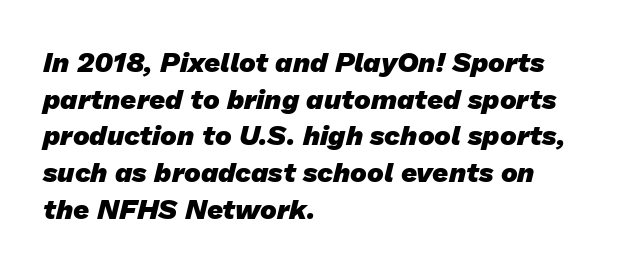
{"serif": "no", "bold": "yes", "weight": "heavy", "width": "normal", "stroke_contrast": "low", "x_height": "medium", "monospaced": "no", "underline": "no", "align": "left", "line_spacing": "normal", "line_spacing_ratio": 1.31, "letter_spacing": "normal", "letter_spacing_em": 0.0, "glyph_px": 28}
